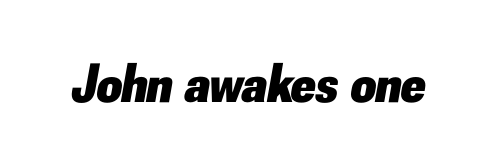
The image shows 55 px heavy type, italic (leaning right); set normal letter spacing, not underlined; low stroke contrast and a small x-height.
